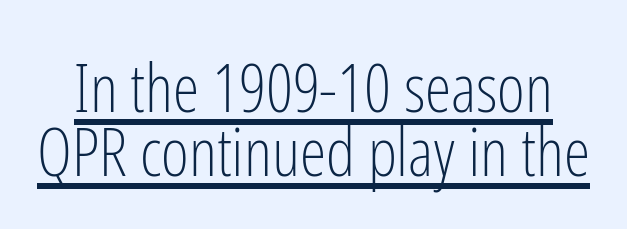
Q: Is the text bold? A: No.
Q: Is the text italic (slanted)? A: No, it is upright.
Q: Is the typeface a serif or a sans-serif typeface? A: Sans-serif.
Q: Is the text underlined? A: Yes.
Q: Is the spacing between letters normal or unusually wide? A: Normal.
Q: Is the spacing between lines tight, normal or loose? A: Tight.
Q: Width (condensed, normal, or wide)? A: Condensed.
Q: Stroke contrast? A: Low.
Q: x-height? A: Medium.
Q: Monospaced? A: No.
